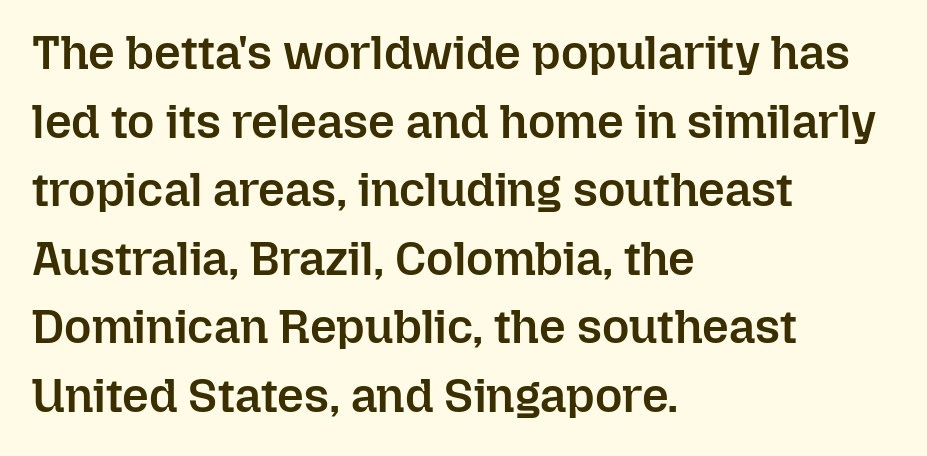
Q: Is the text bold? A: Semi-bold.
Q: Is the text italic (slanted)? A: No, it is upright.
Q: Is the text underlined? A: No.
Q: How is the paragraph aligned? A: Left-aligned.
Q: Is the spacing between letters normal or unusually wide? A: Normal.
Q: Is the spacing between lines tight, normal or loose? A: Normal.
Q: Width (condensed, normal, or wide)? A: Normal.
Q: Stroke contrast? A: Low.
Q: x-height? A: Medium.
Q: Monospaced? A: No.
